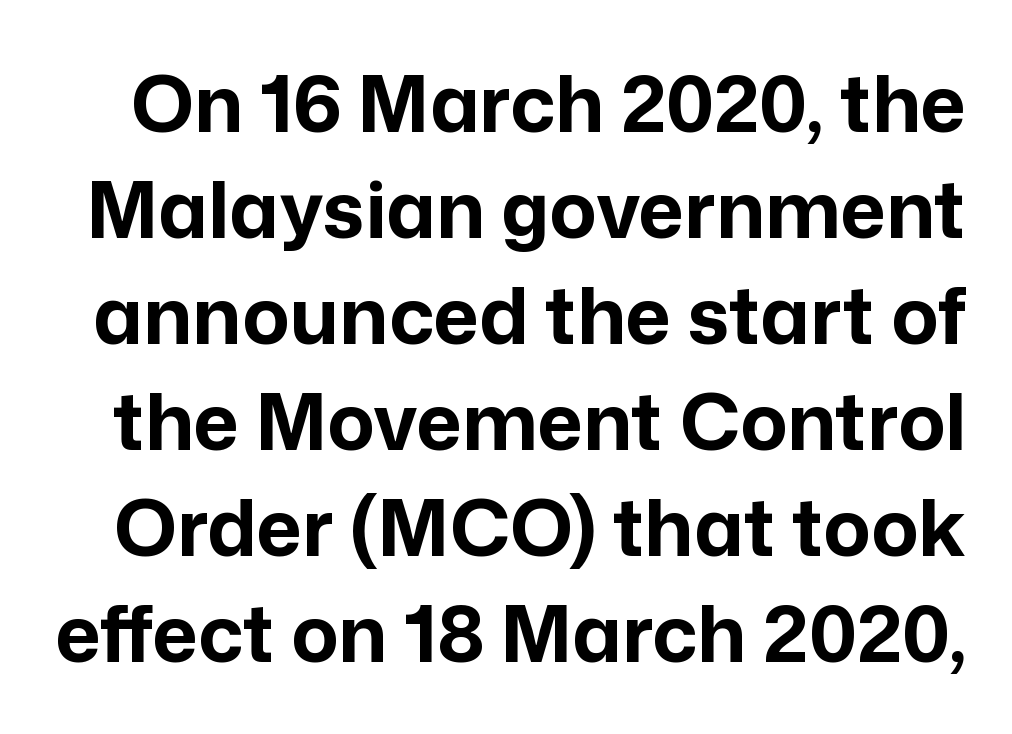
Each letter keeps its own natural width here, so spacing adapts to shape. Set as a true bold cut, around the 700 mark. The letters sit at their default tracking, neither squeezed nor spread. Students, observe: this is what conventionally led text looks like. The area under the type is left untouched. The glyphs in this specimen are sans serif.
